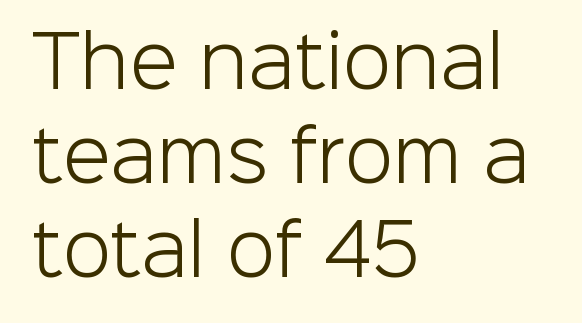
Q: Is the text bold? A: No.
Q: Is the text italic (slanted)? A: No, it is upright.
Q: Is the typeface a serif or a sans-serif typeface? A: Sans-serif.
Q: Is the text underlined? A: No.
Q: How is the paragraph aligned? A: Left-aligned.
Q: Is the spacing between letters normal or unusually wide? A: Normal.
Q: Is the spacing between lines tight, normal or loose? A: Normal.
Q: Width (condensed, normal, or wide)? A: Normal.
Q: Stroke contrast? A: Low.
Q: x-height? A: Medium.
Q: Monospaced? A: No.
